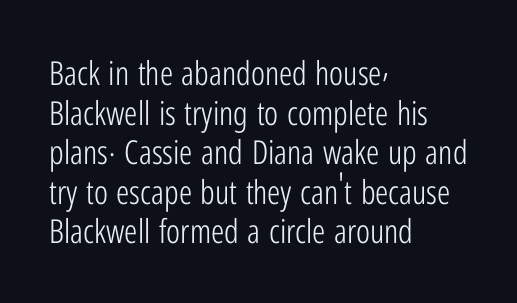
{"serif": "no", "italic": "no", "bold": "no", "weight": "light", "width": "condensed", "stroke_contrast": "low", "x_height": "medium", "monospaced": "no", "underline": "no", "align": "left", "line_spacing_ratio": 1.2, "letter_spacing": "normal", "letter_spacing_em": 0.0, "glyph_px": 33}
